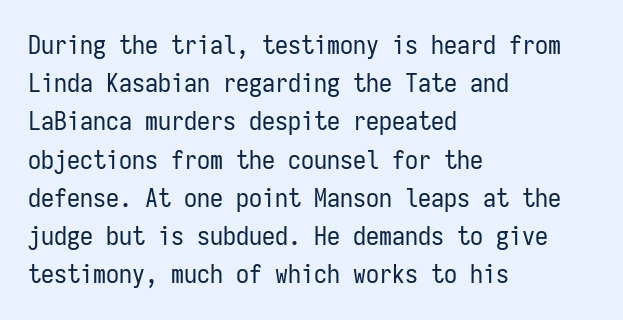
The image shows 26 px text type, upright; set left-aligned, normal line spacing (1.47x), normal letter spacing, not underlined.
